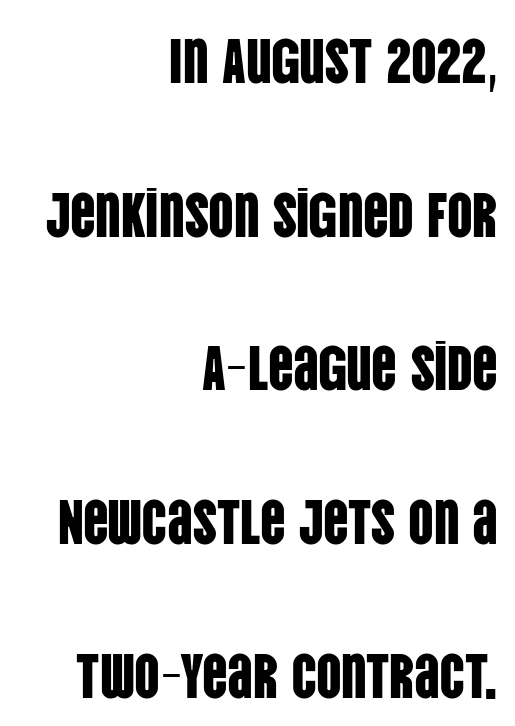
Upright lettering throughout. What kind of face is this? One without serifs — a sans. The face used here is proportionally spaced, like ordinary book or web type. In terms of letterspacing, this is plain default setting. The setting favours the right margin, as signatures and pull-quotes sometimes do. Regarding leading, the lines here are spaced well apart.
